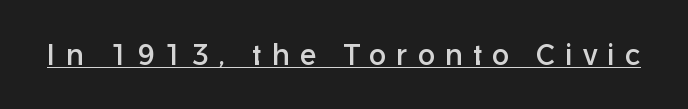
The image shows 29 px sans-serif type, upright; set unusually wide letter spacing (+0.34 em), underlined; low stroke contrast and a medium x-height.
